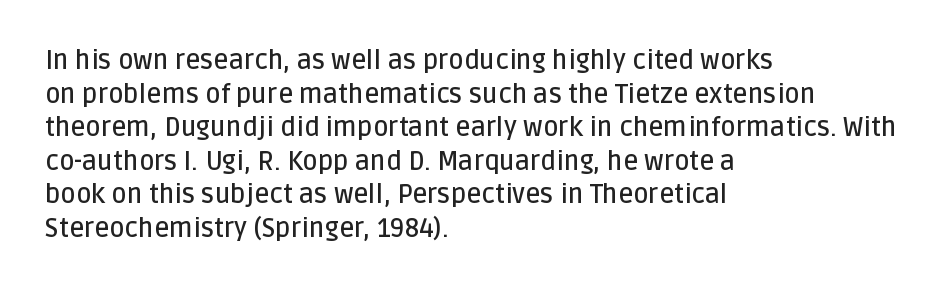
Q: Is the text bold? A: Semi-bold.
Q: Is the text italic (slanted)? A: No, it is upright.
Q: Is the text underlined? A: No.
Q: How is the paragraph aligned? A: Left-aligned.
Q: Is the spacing between letters normal or unusually wide? A: Normal.
Q: Is the spacing between lines tight, normal or loose? A: Normal.
